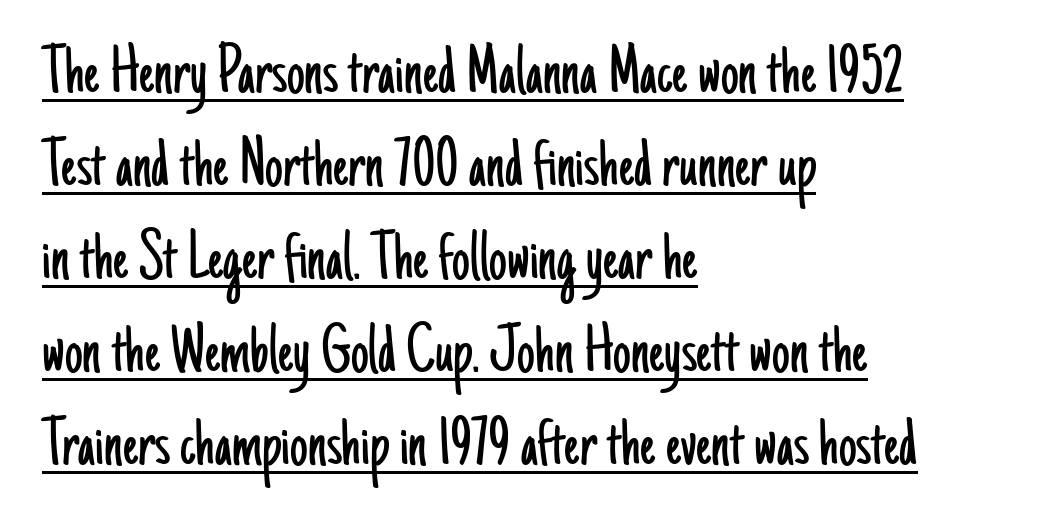
Tracking value appears to be zero — textbook default spacing. Upright lettering throughout. Font category for this specimen: sans-serif. Evenly set lines give the paragraph a standard silhouette. The strokes are not fattened; the text isn't bold. Varying glyph widths throughout — classic text-font behaviour.
